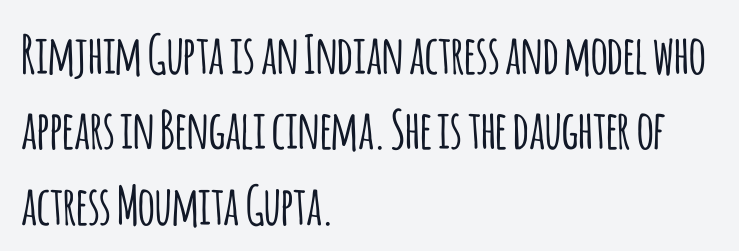
The image shows 53 px condensed sans-serif type, upright; set left-aligned, normal line spacing (1.42x), normal letter spacing, not underlined; low stroke contrast and a large x-height.
